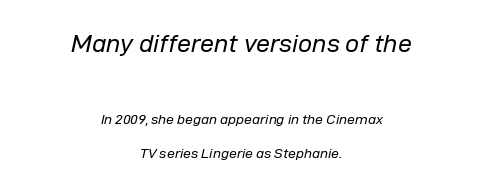
{"italic": "yes", "lean": "right", "slant_degrees": 12, "bold": "no", "underline": "no", "align": "center", "line_spacing": "loose", "line_spacing_ratio": 2.47, "letter_spacing": "normal", "letter_spacing_em": 0.0, "larger_block": "first", "size_ratio": 1.79, "glyph_px": 25}
